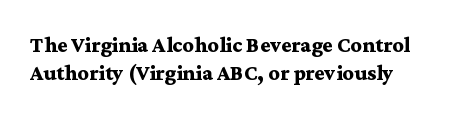
The image shows 22 px bold type, upright; set left-aligned, normal line spacing (1.28x), normal letter spacing, not underlined.
